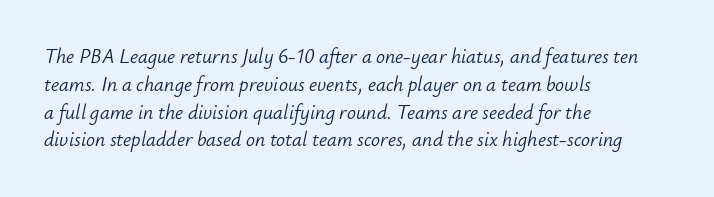
The image shows 20 px text type, italic (leaning right); set left-aligned, normal line spacing (1.39x), normal letter spacing, not underlined.
